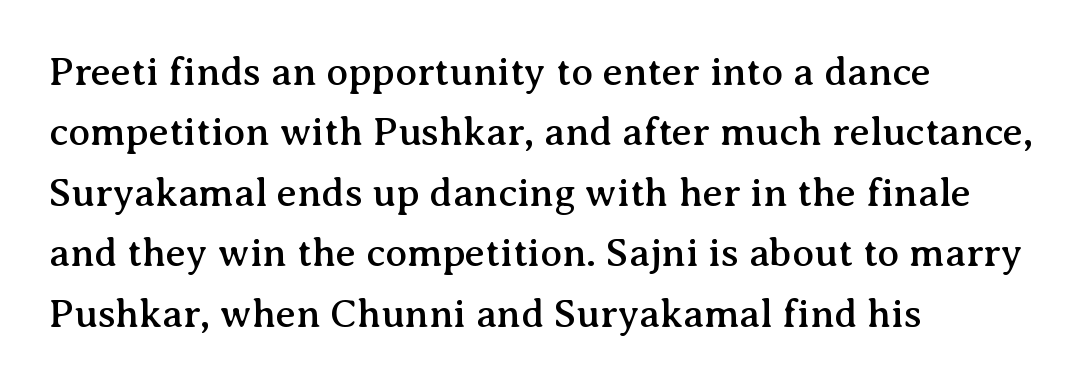
{"serif": "yes", "italic": "no", "width": "normal", "stroke_contrast": "medium", "x_height": "medium", "monospaced": "no", "underline": "no", "align": "left", "line_spacing": "normal", "line_spacing_ratio": 1.51, "letter_spacing": "normal", "letter_spacing_em": 0.0, "glyph_px": 40}
